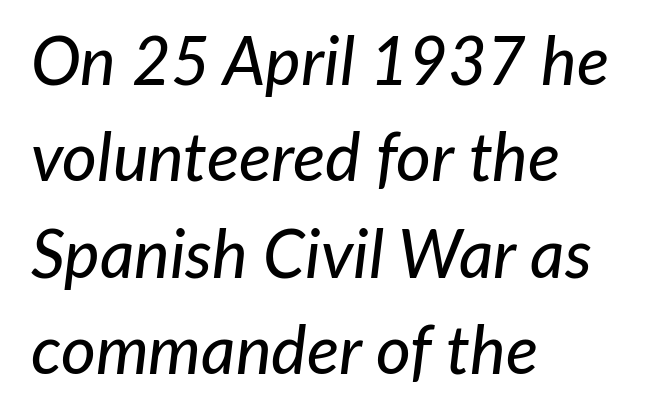
{"italic": "yes", "lean": "right", "slant_degrees": 7, "width": "normal", "stroke_contrast": "low", "x_height": "medium", "monospaced": "no", "underline": "no", "align": "left", "line_spacing": "normal", "line_spacing_ratio": 1.44, "letter_spacing": "normal", "letter_spacing_em": 0.0, "glyph_px": 67}
